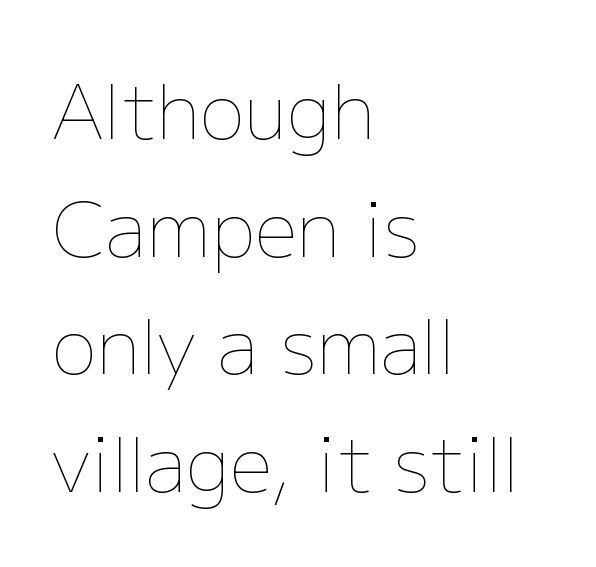
{"italic": "no", "bold": "no", "weight": "thin", "width": "normal", "stroke_contrast": "low", "x_height": "medium", "monospaced": "no", "underline": "no", "align": "left", "line_spacing": "normal", "line_spacing_ratio": 1.57, "letter_spacing": "normal", "letter_spacing_em": 0.0, "glyph_px": 75}
